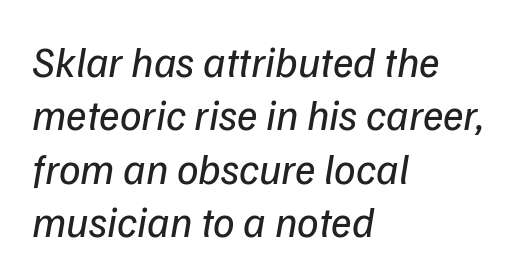
The image shows 43 px regular-weight type, italic (leaning right); set left-aligned, line spacing 1.24x, normal letter spacing, not underlined; low stroke contrast and a medium x-height.
